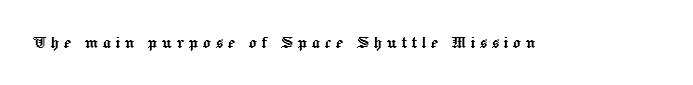
The image shows 20 px text type, upright; set unusually wide letter spacing (+0.22 em), not underlined.
